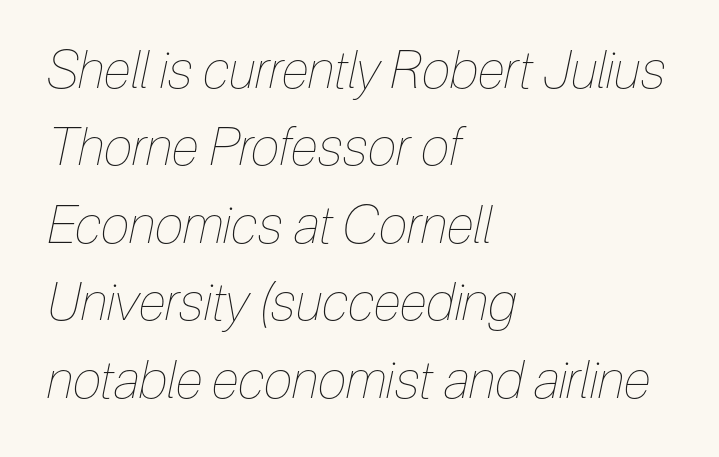
Q: Is the text bold? A: No.
Q: Is the text italic (slanted)? A: Yes, it leans right by about 12 degrees.
Q: Is the text underlined? A: No.
Q: How is the paragraph aligned? A: Left-aligned.
Q: Is the spacing between letters normal or unusually wide? A: Normal.
Q: Is the spacing between lines tight, normal or loose? A: Normal.
Q: Width (condensed, normal, or wide)? A: Condensed.
Q: Stroke contrast? A: Low.
Q: x-height? A: Medium.
Q: Monospaced? A: No.
